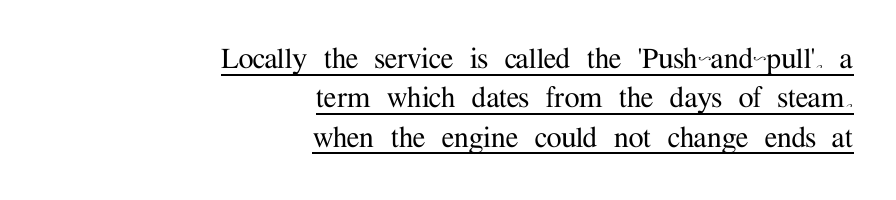
Q: Is the text italic (slanted)? A: No, it is upright.
Q: Is the typeface a serif or a sans-serif typeface? A: Serif.
Q: Is the text underlined? A: Yes.
Q: How is the paragraph aligned? A: Right-aligned.
Q: Is the spacing between letters normal or unusually wide? A: Normal.
Q: Width (condensed, normal, or wide)? A: Normal.
Q: Stroke contrast? A: Medium.
Q: x-height? A: Medium.
Q: Monospaced? A: No.
